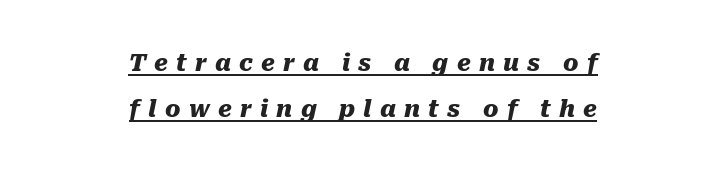
Reading down the block, each line starts at a different indent, mirrored at its end. Honestly, the rows look like they've been pulled way apart. Loose tracking; the words dissolve into strings of separated letters. A typesetter would mark this as italic. Somebody hit Ctrl+U on this one — the words are underlined.
